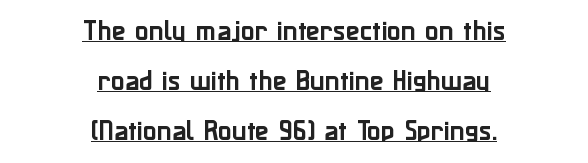
The image shows 23 px text type, upright; set centered, loose line spacing (2.17x), normal letter spacing, underlined.
